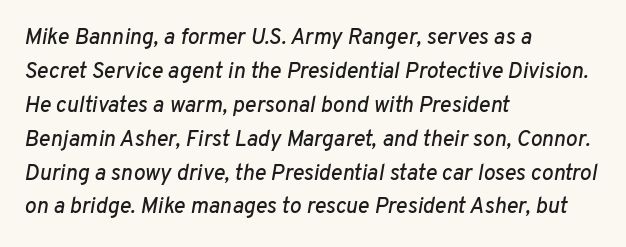
{"italic": "yes", "lean": "right", "slant_degrees": 10, "underline": "no", "align": "left", "line_spacing": "normal", "line_spacing_ratio": 1.54, "letter_spacing": "normal", "letter_spacing_em": 0.0, "glyph_px": 22}
